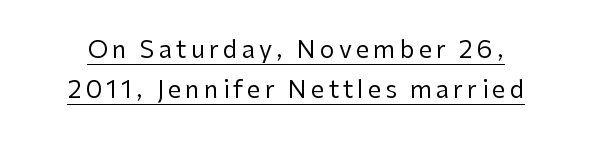
Q: Is the text bold? A: No.
Q: Is the text italic (slanted)? A: No, it is upright.
Q: Is the text underlined? A: Yes.
Q: How is the paragraph aligned? A: Centered.
Q: Is the spacing between lines tight, normal or loose? A: Normal.
